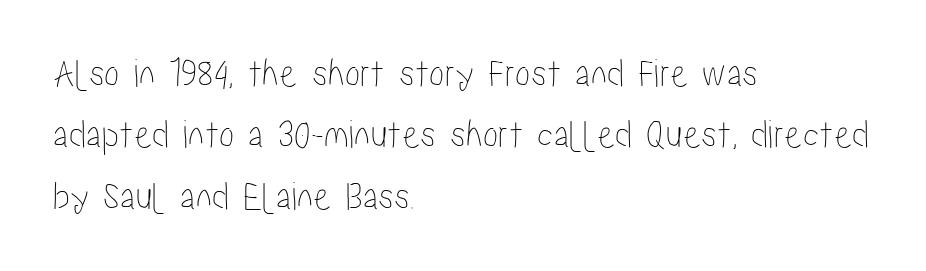
{"italic": "no", "width": "condensed", "stroke_contrast": "low", "x_height": "medium", "monospaced": "no", "underline": "no", "align": "left", "line_spacing": "normal", "line_spacing_ratio": 1.5, "letter_spacing": "normal", "letter_spacing_em": 0.0, "glyph_px": 41}
